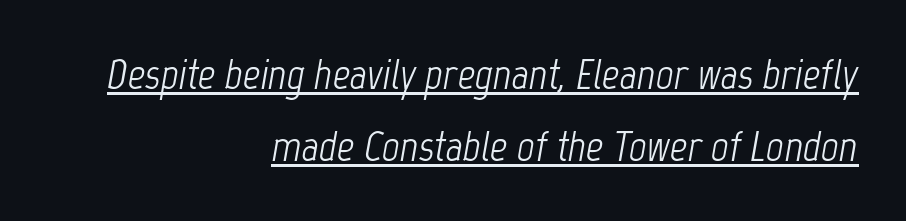
Spacing verdict: proportional, widths tailored to each character. When letters slant like this, we call the style italic. The tracking reads as untouched default to a designer's eye. What's the leading like? Ordinary, nothing unusual. Like a heading marked for emphasis, these lines bear an underscore.
